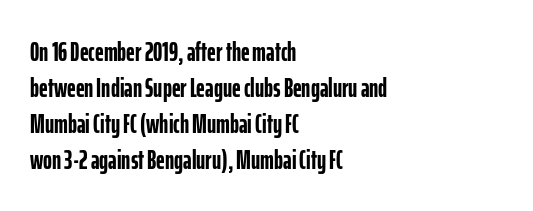
{"italic": "no", "bold": "yes", "underline": "no", "align": "left", "line_spacing": "normal", "line_spacing_ratio": 1.33, "letter_spacing": "normal", "letter_spacing_em": 0.0, "glyph_px": 27}
